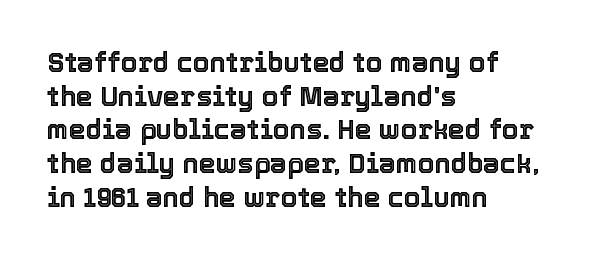
The image shows 27 px text type, upright; set left-aligned, normal line spacing (1.25x), normal letter spacing, not underlined.
